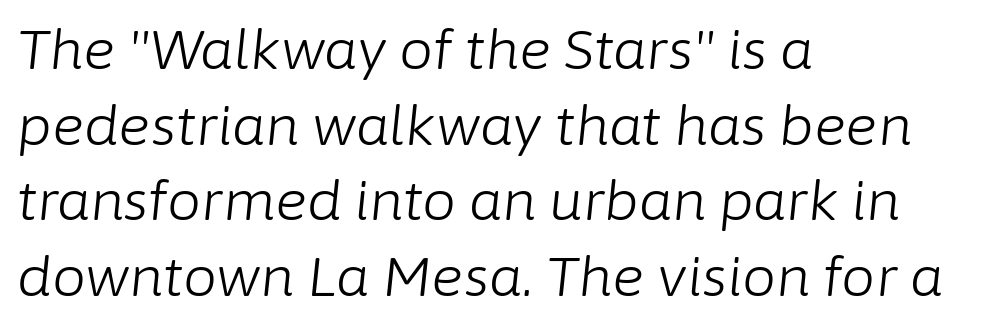
Q: Is the text bold? A: No.
Q: Is the text italic (slanted)? A: Yes, it leans right by about 6 degrees.
Q: Is the text underlined? A: No.
Q: How is the paragraph aligned? A: Left-aligned.
Q: Is the spacing between letters normal or unusually wide? A: Normal.
Q: Is the spacing between lines tight, normal or loose? A: Normal.
Q: Width (condensed, normal, or wide)? A: Normal.
Q: Stroke contrast? A: Low.
Q: x-height? A: Medium.
Q: Monospaced? A: No.
